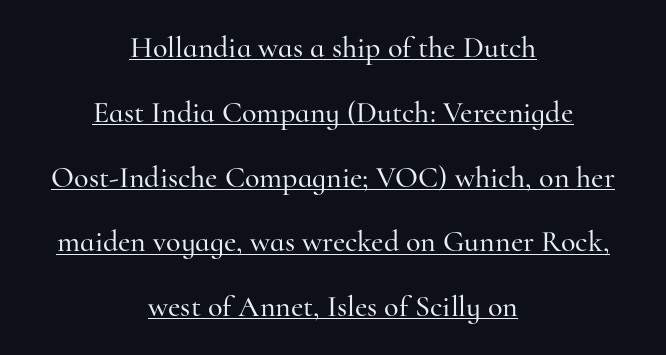
The image shows 30 px serif type, upright; set centered, loose line spacing (2.16x), normal letter spacing, underlined; high stroke contrast and a small x-height.
